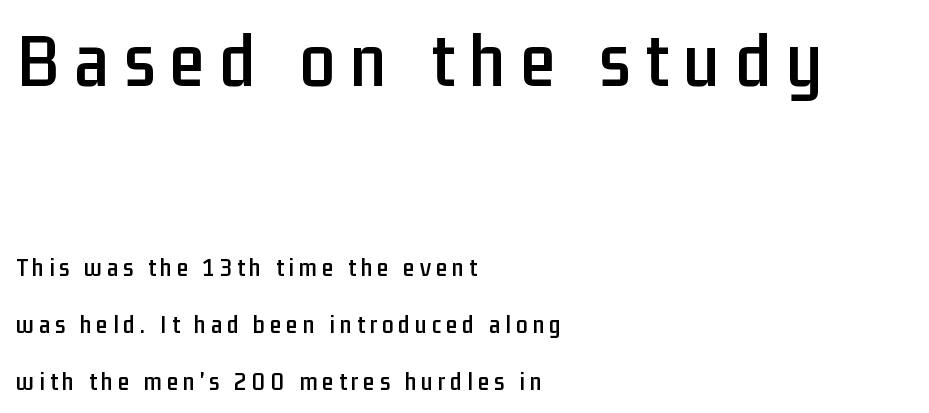
{"serif": "no", "italic": "no", "width": "condensed", "stroke_contrast": "low", "x_height": "medium", "monospaced": "no", "underline": "no", "align": "left", "line_spacing": "loose", "line_spacing_ratio": 2.2, "larger_block": "first", "size_ratio": 3.04, "glyph_px": 79}
